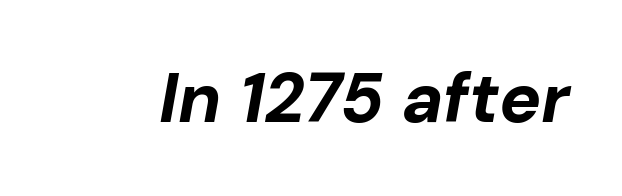
Q: Is the text bold? A: Yes.
Q: Is the text italic (slanted)? A: Yes, it leans right by about 10 degrees.
Q: Is the text underlined? A: No.
Q: Is the spacing between letters normal or unusually wide? A: Normal.
Q: Width (condensed, normal, or wide)? A: Normal.
Q: Stroke contrast? A: Low.
Q: x-height? A: Medium.
Q: Monospaced? A: No.
